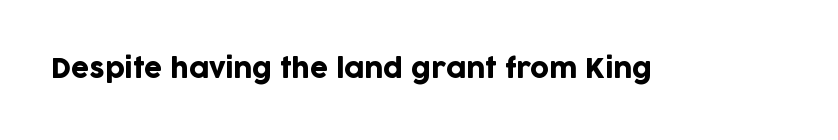
Is there any slant? The stems are plumb. Descenders are the only things crossing below the line. The line texture is even and compact thanks to regular tracking.
